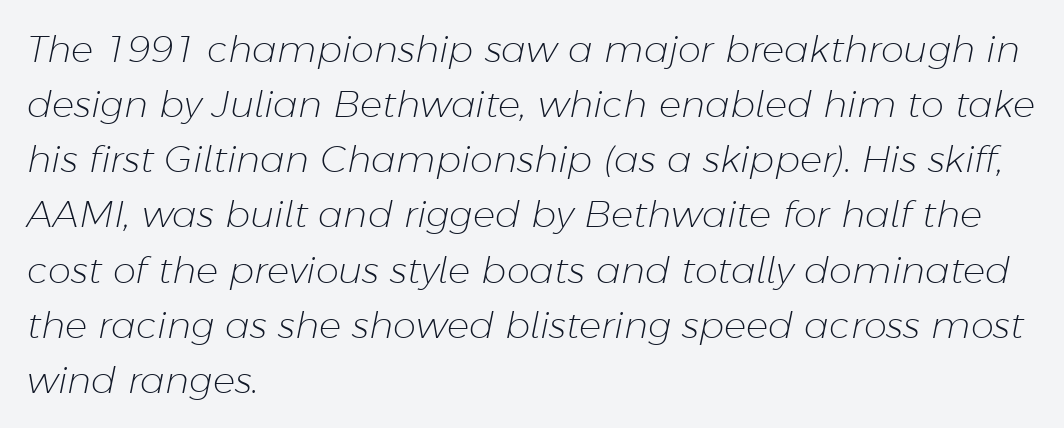
The image shows 37 px light type, italic (leaning right); set left-aligned, normal line spacing (1.49x), normal letter spacing, not underlined; low stroke contrast and a medium x-height.
